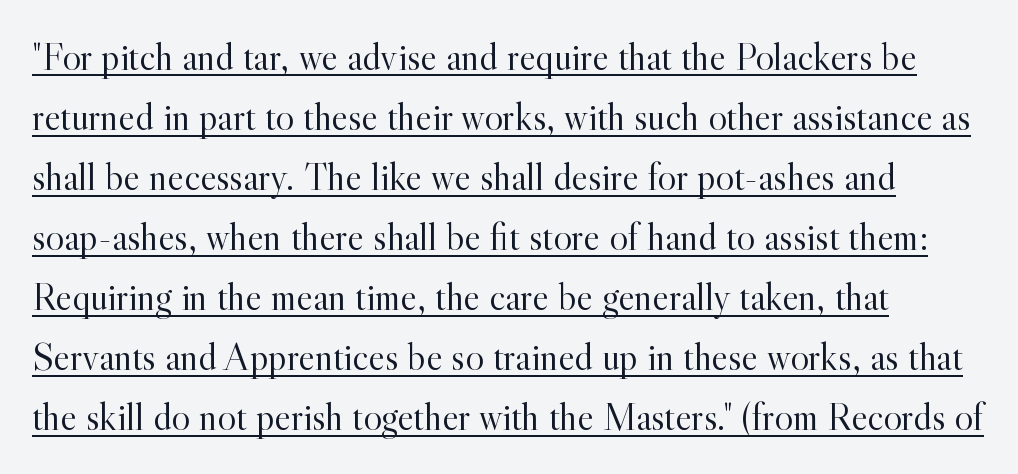
Q: Is the text bold? A: No.
Q: Is the text italic (slanted)? A: No, it is upright.
Q: Is the typeface a serif or a sans-serif typeface? A: Serif.
Q: Is the text underlined? A: Yes.
Q: How is the paragraph aligned? A: Left-aligned.
Q: Is the spacing between letters normal or unusually wide? A: Normal.
Q: Is the spacing between lines tight, normal or loose? A: Normal.
Q: Width (condensed, normal, or wide)? A: Normal.
Q: x-height? A: Small.
Q: Monospaced? A: No.
